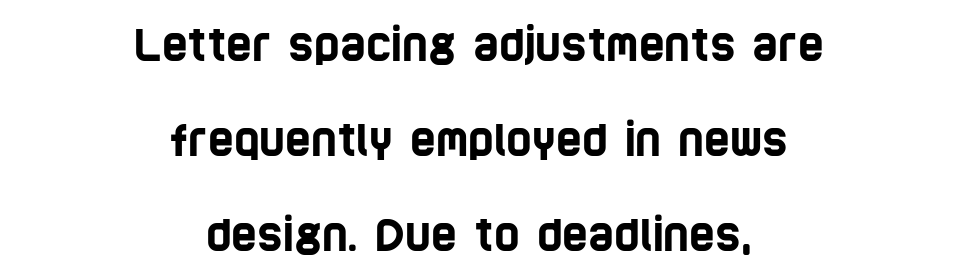
{"serif": "no", "width": "condensed", "stroke_contrast": "low", "x_height": "large", "monospaced": "no", "underline": "no", "align": "center", "line_spacing": "loose", "line_spacing_ratio": 2.16, "letter_spacing": "normal", "letter_spacing_em": 0.0, "glyph_px": 44}
